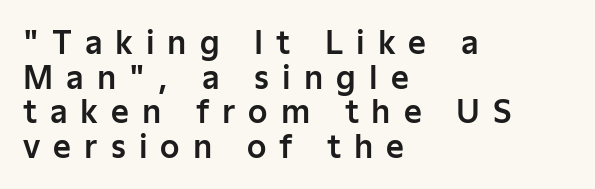
Q: Is the text italic (slanted)? A: No, it is upright.
Q: Is the typeface a serif or a sans-serif typeface? A: Sans-serif.
Q: Is the text underlined? A: No.
Q: How is the paragraph aligned? A: Left-aligned.
Q: Is the spacing between letters normal or unusually wide? A: Unusually wide.
Q: Is the spacing between lines tight, normal or loose? A: Tight.
Q: Width (condensed, normal, or wide)? A: Normal.
Q: Stroke contrast? A: Low.
Q: x-height? A: Medium.
Q: Monospaced? A: No.
